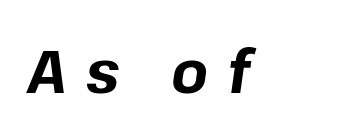
These lines have a slow, spaced-out rhythm from letter to letter. Just letters on the line, the space beneath them empty. Weight check: bold — yes, fully. A typesetter would mark this as italic.
